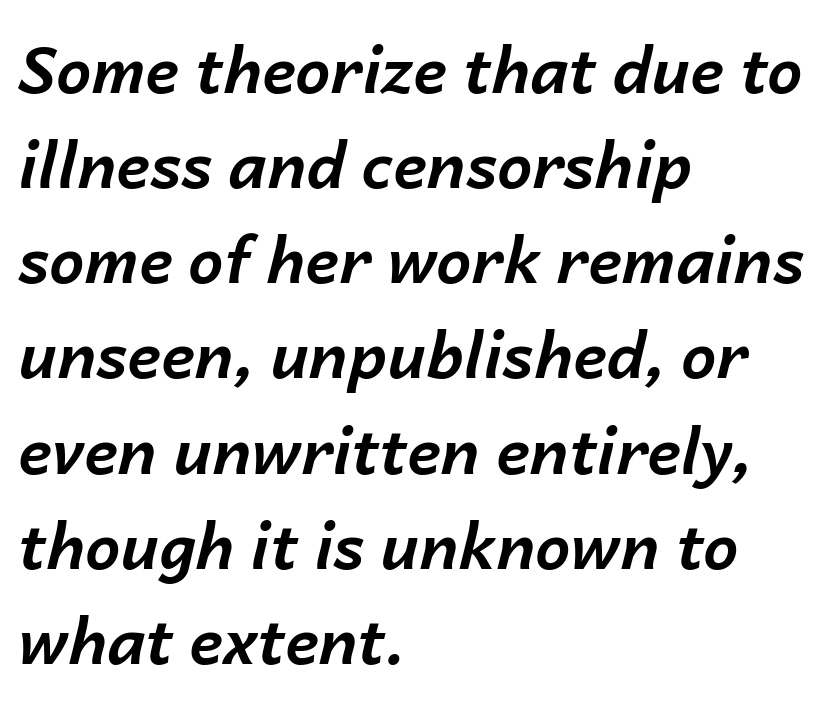
Q: Is the text bold? A: Yes.
Q: Is the text italic (slanted)? A: Yes, it leans right by about 14 degrees.
Q: Is the text underlined? A: No.
Q: How is the paragraph aligned? A: Left-aligned.
Q: Is the spacing between letters normal or unusually wide? A: Normal.
Q: Is the spacing between lines tight, normal or loose? A: Normal.
Q: Width (condensed, normal, or wide)? A: Normal.
Q: Stroke contrast? A: Low.
Q: x-height? A: Medium.
Q: Monospaced? A: No.
